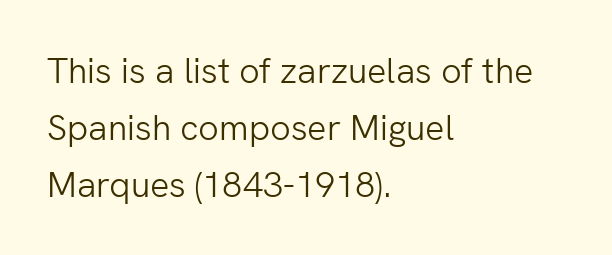
{"serif": "no", "italic": "no", "bold": "no", "weight": "light", "width": "normal", "stroke_contrast": "low", "x_height": "medium", "monospaced": "no", "underline": "no", "align": "left", "line_spacing": "normal", "line_spacing_ratio": 1.58, "letter_spacing": "normal", "letter_spacing_em": 0.0, "glyph_px": 36}
